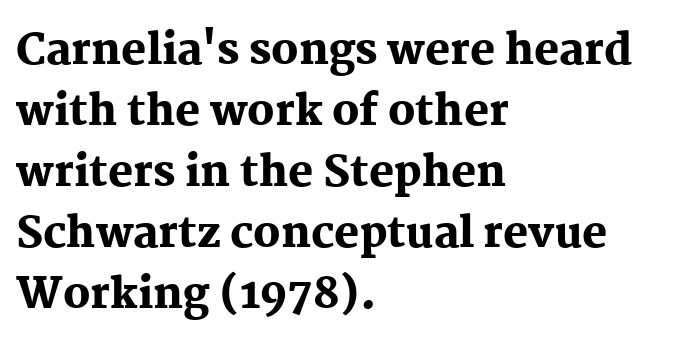
Q: Is the text bold? A: Yes.
Q: Is the text italic (slanted)? A: No, it is upright.
Q: Is the typeface a serif or a sans-serif typeface? A: Serif.
Q: Is the text underlined? A: No.
Q: How is the paragraph aligned? A: Left-aligned.
Q: Is the spacing between letters normal or unusually wide? A: Normal.
Q: Is the spacing between lines tight, normal or loose? A: Normal.
Q: Width (condensed, normal, or wide)? A: Normal.
Q: Stroke contrast? A: Medium.
Q: x-height? A: Medium.
Q: Monospaced? A: No.
